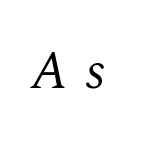
{"serif": "yes", "italic": "yes", "lean": "right", "slant_degrees": 10, "bold": "no", "weight": "regular", "width": "normal", "stroke_contrast": "medium", "x_height": "medium", "monospaced": "no", "underline": "no", "letter_spacing": "wide", "letter_spacing_em": 0.33, "glyph_px": 53}
